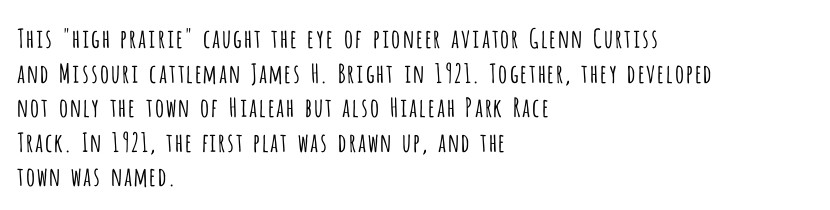
The image shows 26 px text type, upright; set left-aligned, normal line spacing (1.33x), normal letter spacing, not underlined.
